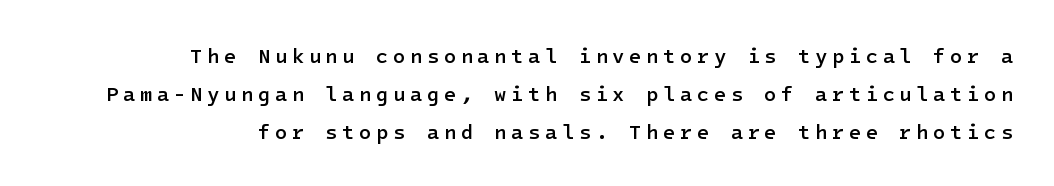
{"italic": "no", "bold": "semi", "underline": "no", "align": "right", "line_spacing": "loose", "line_spacing_ratio": 1.9, "letter_spacing": "wide", "letter_spacing_em": 0.23, "glyph_px": 20}
